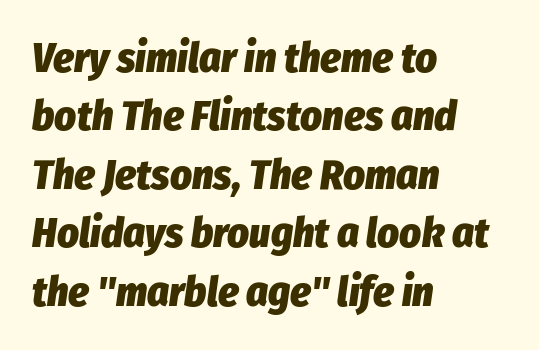
Regarding leading, the lines here are spaced in the standard way. Compared with a centered layout, this one pins lines to the left instead. The letters are slanted; this is an italic face. The face used here is proportionally spaced, like ordinary book or web type. Characters follow at the spacing the type designer built in.
